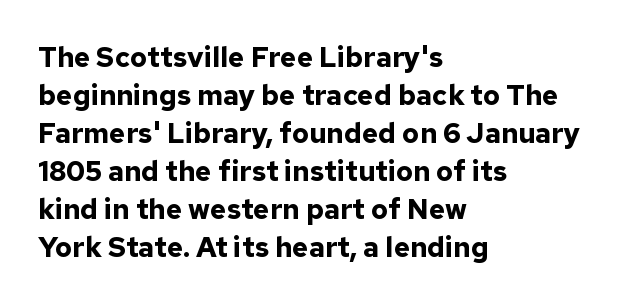
The image shows 28 px bold sans-serif type, upright; set left-aligned, normal line spacing (1.36x), normal letter spacing, not underlined; low stroke contrast and a medium x-height.
